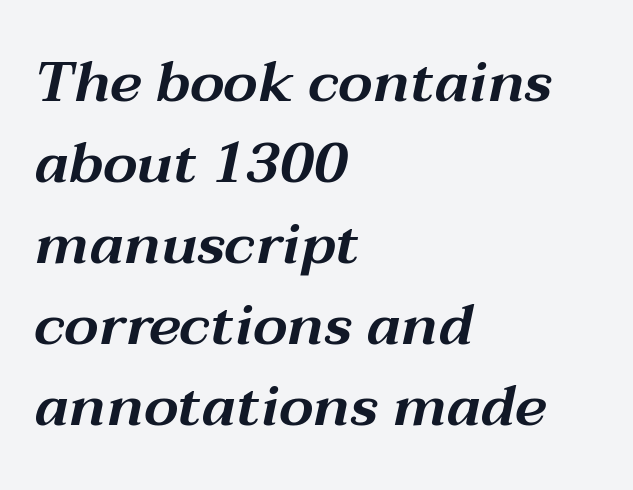
Think of a printed novel: that variable character pitch is what you see here. The paragraph shown leans on its left margin. Regarding leading, the lines here are spaced in the standard way. Italic? Definitely — the glyphs are oblique.
